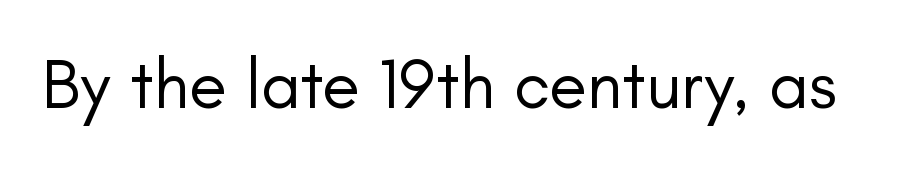
Q: Is the text bold? A: No.
Q: Is the text italic (slanted)? A: No, it is upright.
Q: Is the typeface a serif or a sans-serif typeface? A: Sans-serif.
Q: Is the text underlined? A: No.
Q: Is the spacing between letters normal or unusually wide? A: Normal.
Q: Width (condensed, normal, or wide)? A: Normal.
Q: Stroke contrast? A: Low.
Q: x-height? A: Small.
Q: Monospaced? A: No.
